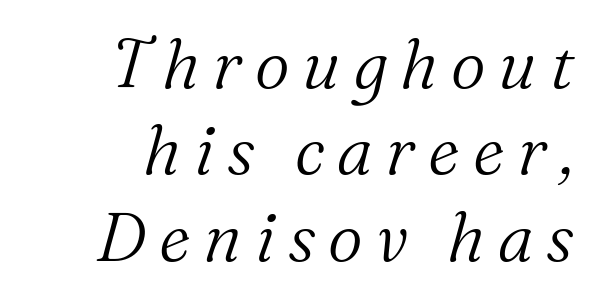
Baseline-to-baseline distance is the conventional proportion of letter height. This sample is right-justified, so line beginnings fall wherever the words allow. The space beneath each line is pristine and unruled. The lettering tilts uniformly, giving the passage an italic look.
